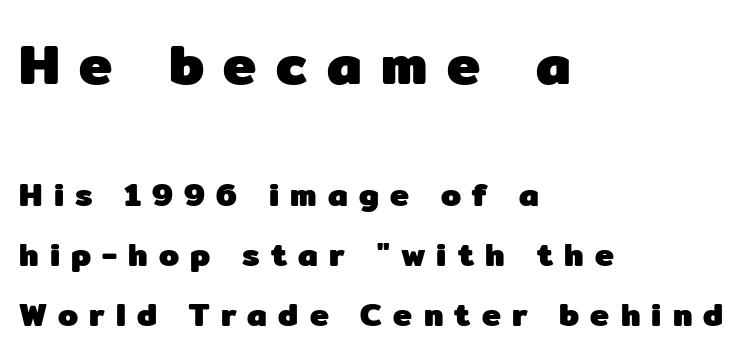
{"serif": "no", "italic": "no", "bold": "yes", "weight": "heavy", "width": "normal", "stroke_contrast": "low", "x_height": "medium", "monospaced": "no", "underline": "no", "align": "left", "line_spacing_ratio": 1.88, "letter_spacing": "wide", "letter_spacing_em": 0.35, "larger_block": "first", "size_ratio": 1.75, "glyph_px": 56}
